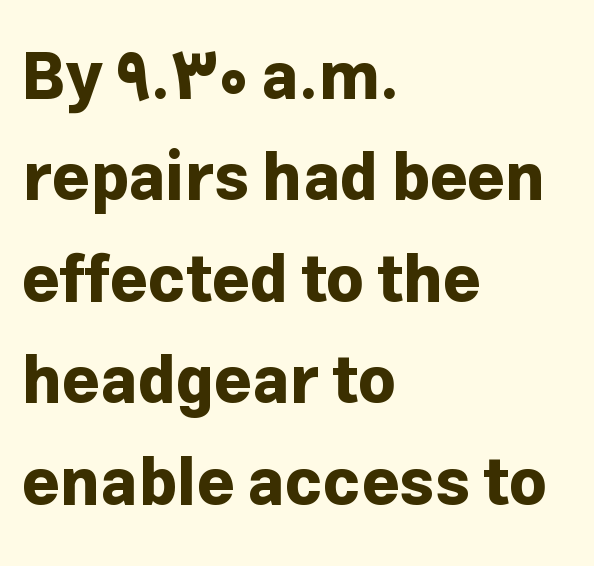
Quick note: underline off. Which margin do the lines hug? The left one — the right edge is uneven. Proportional: the letters do not fall into vertical columns. You can tell from the bare stems that sans-serif type was used.
